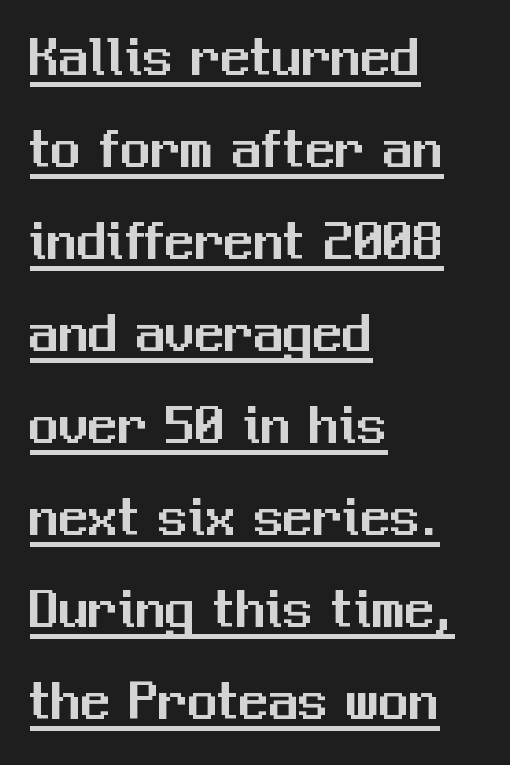
Visually the block forms a straight wall on the left and a jagged coastline on the right. One glance says typical: line gaps are just what's usual. Nobody touched the tracking dial on this one. The typography opts for an upright posture over an oblique one. Notice how a bar underscores the lettering throughout. The glyphs in this specimen are sans serif.
